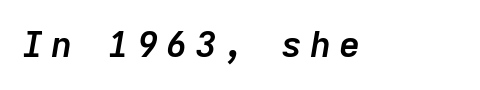
Students, this is bold: see how much ink each stroke carries. Monospaced: the letters line up in strict vertical columns. The type is letterspaced generously, with wide tracking. Posture: slanted. Check under the words: just untouched page.
